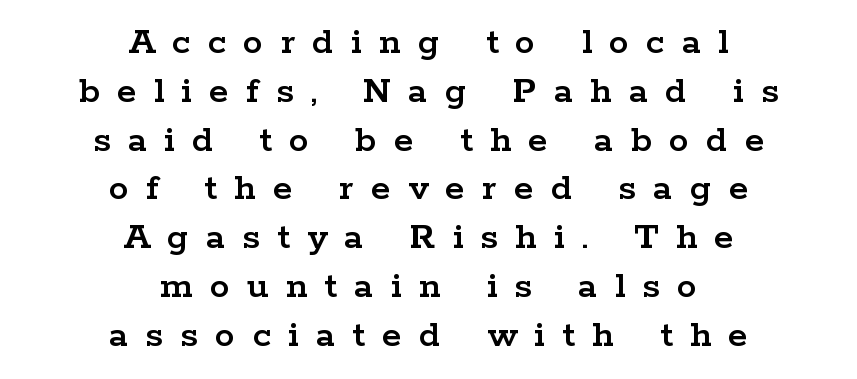
{"serif": "yes", "italic": "no", "width": "wide", "stroke_contrast": "low", "x_height": "medium", "monospaced": "no", "underline": "no", "align": "center", "line_spacing_ratio": 1.22, "letter_spacing": "wide", "letter_spacing_em": 0.43, "glyph_px": 40}
